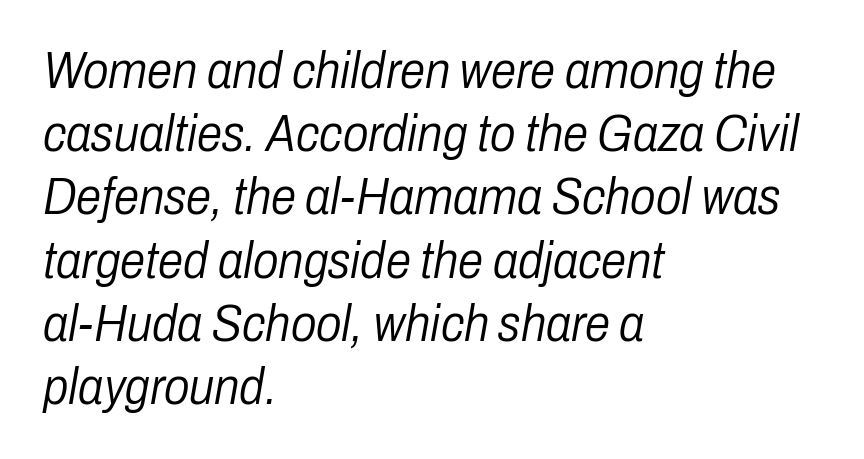
{"italic": "yes", "lean": "right", "slant_degrees": 10, "bold": "no", "weight": "light", "width": "condensed", "stroke_contrast": "low", "x_height": "medium", "monospaced": "no", "underline": "no", "align": "left", "line_spacing_ratio": 1.24, "letter_spacing": "normal", "letter_spacing_em": 0.0, "glyph_px": 51}
